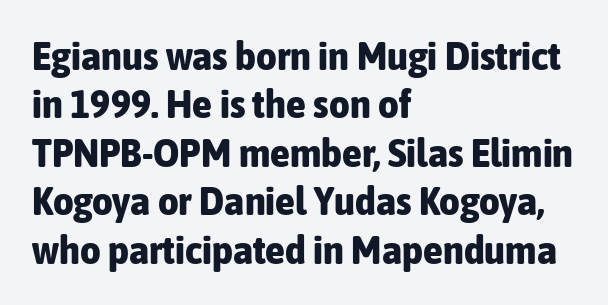
The image shows 40 px bold, condensed sans-serif type, upright; set left-aligned, line spacing 1.21x, normal letter spacing, not underlined; low stroke contrast and a medium x-height.
